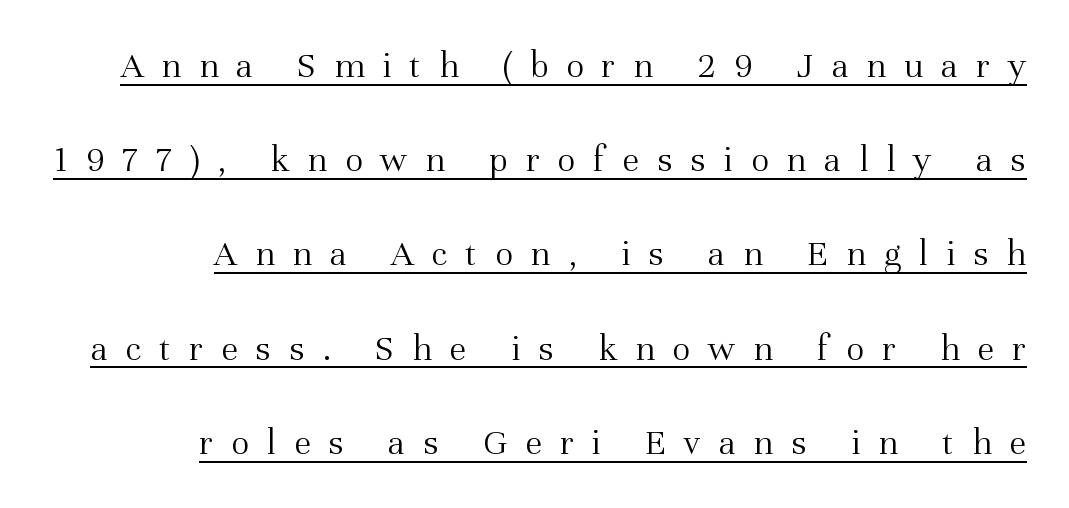
Looks like someone drew a line under every word here. Each letter's strokes conclude with small projecting serifs. Teacher's note: observe the even right margin — that is flush-right alignment. Character widths vary here, with narrow letters taking less room than wide ones. The rendering inserts visible extra space after every character. Stroke thickness stays within the range of a standard reading face or lighter.
